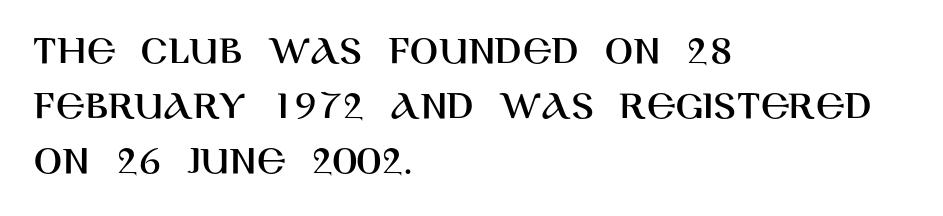
Q: Is the text italic (slanted)? A: No, it is upright.
Q: Is the typeface a serif or a sans-serif typeface? A: Sans-serif.
Q: Is the text underlined? A: No.
Q: How is the paragraph aligned? A: Left-aligned.
Q: Is the spacing between letters normal or unusually wide? A: Normal.
Q: Is the spacing between lines tight, normal or loose? A: Normal.
Q: Width (condensed, normal, or wide)? A: Normal.
Q: Stroke contrast? A: High.
Q: x-height? A: Large.
Q: Monospaced? A: No.
